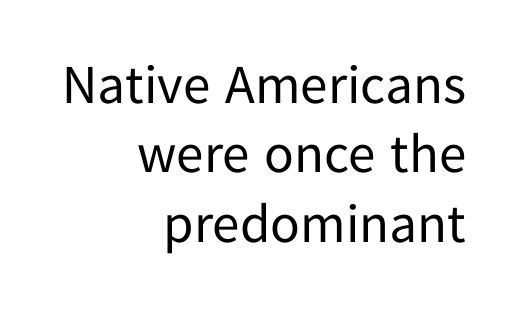
The image shows 55 px regular-weight sans-serif type, upright; set right-aligned, normal line spacing (1.26x), normal letter spacing, not underlined; low stroke contrast and a medium x-height.
